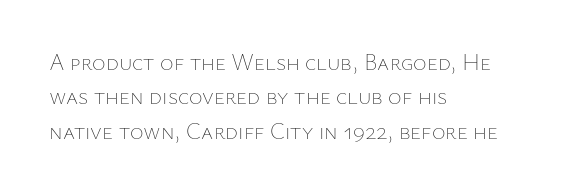
Q: Is the text bold? A: No.
Q: Is the text italic (slanted)? A: No, it is upright.
Q: Is the text underlined? A: No.
Q: How is the paragraph aligned? A: Left-aligned.
Q: Is the spacing between letters normal or unusually wide? A: Normal.
Q: Is the spacing between lines tight, normal or loose? A: Normal.
